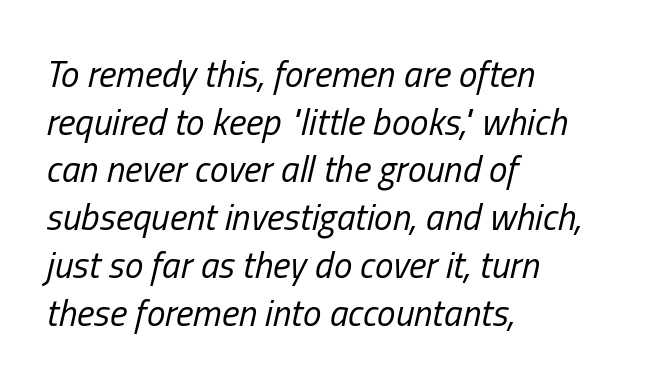
The image shows 37 px regular-weight, condensed type, italic (leaning right); set left-aligned, normal line spacing (1.29x), normal letter spacing, not underlined; low stroke contrast and a medium x-height.
